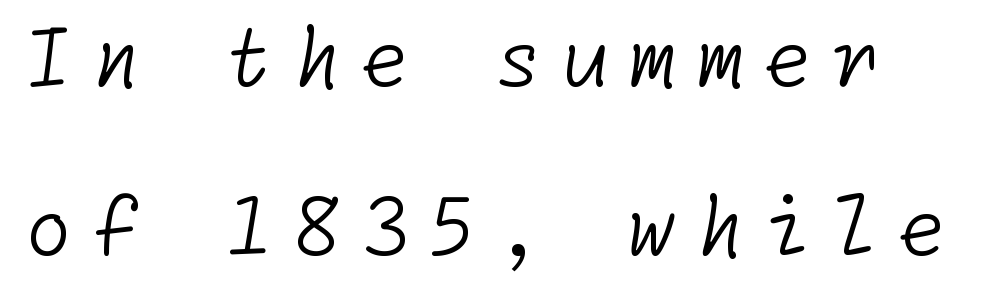
Q: Is the text bold? A: No.
Q: Is the typeface a serif or a sans-serif typeface? A: Sans-serif.
Q: Is the text underlined? A: No.
Q: How is the paragraph aligned? A: Left-aligned.
Q: Is the spacing between letters normal or unusually wide? A: Unusually wide.
Q: Is the spacing between lines tight, normal or loose? A: Loose.
Q: Width (condensed, normal, or wide)? A: Normal.
Q: Stroke contrast? A: Low.
Q: x-height? A: Medium.
